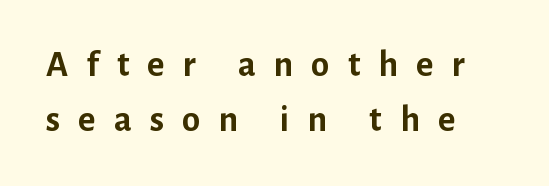
Each letter's strokes conclude bluntly, with no projecting serifs. Compared with typical body copy, the letter spacing here is much looser. These lines stack with their left ends in a neat column. The letters stand upright; this is a roman face.
